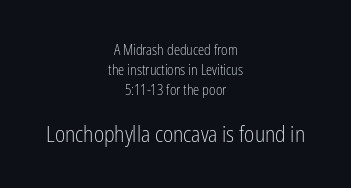
The image shows 22 px text type, upright; set centered, normal line spacing (1.42x), normal letter spacing, not underlined; the second (bottom) block is 1.57x larger.
